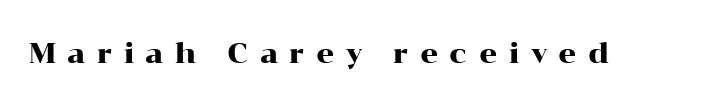
{"serif": "yes", "italic": "no", "width": "wide", "stroke_contrast": "high", "x_height": "medium", "monospaced": "no", "underline": "no", "letter_spacing": "wide", "letter_spacing_em": 0.41, "glyph_px": 28}
